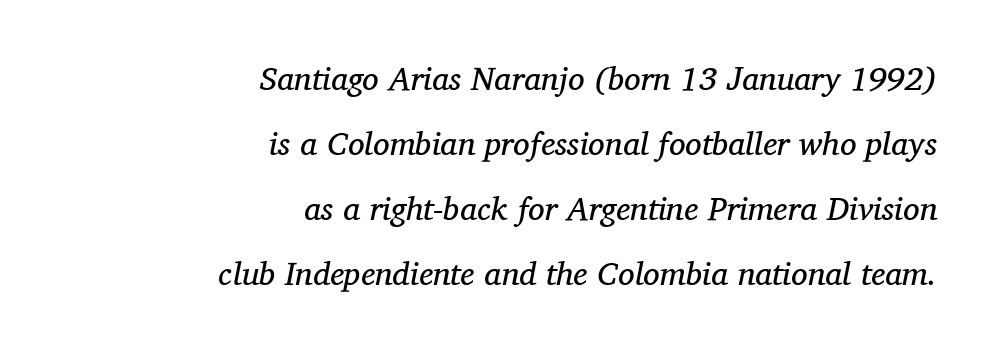
Q: Is the text bold? A: No.
Q: Is the text italic (slanted)? A: Yes, it leans right by about 11 degrees.
Q: Is the typeface a serif or a sans-serif typeface? A: Serif.
Q: Is the text underlined? A: No.
Q: How is the paragraph aligned? A: Right-aligned.
Q: Is the spacing between letters normal or unusually wide? A: Normal.
Q: Is the spacing between lines tight, normal or loose? A: Loose.
Q: Width (condensed, normal, or wide)? A: Normal.
Q: Stroke contrast? A: Medium.
Q: x-height? A: Medium.
Q: Monospaced? A: No.
